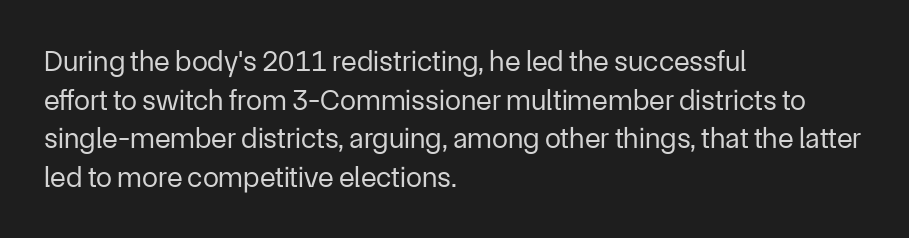
The image shows 29 px regular-weight sans-serif type, upright; set left-aligned, normal line spacing (1.33x), normal letter spacing, not underlined; low stroke contrast and a medium x-height.
